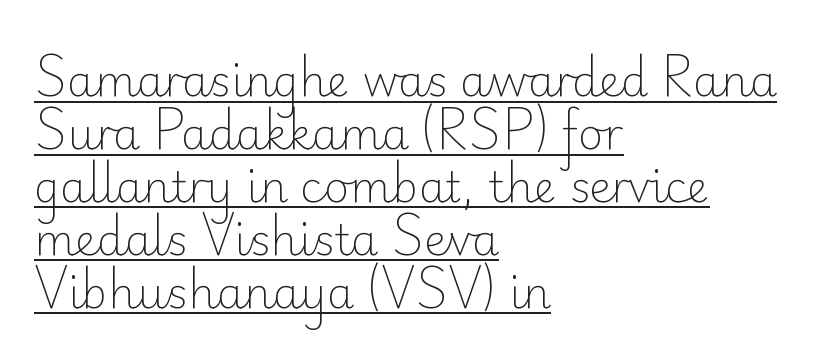
{"serif": "no", "italic": "no", "bold": "no", "weight": "light", "width": "normal", "stroke_contrast": "low", "x_height": "small", "monospaced": "no", "underline": "yes", "align": "left", "line_spacing_ratio": 1.23, "letter_spacing": "normal", "letter_spacing_em": 0.0, "glyph_px": 43}
